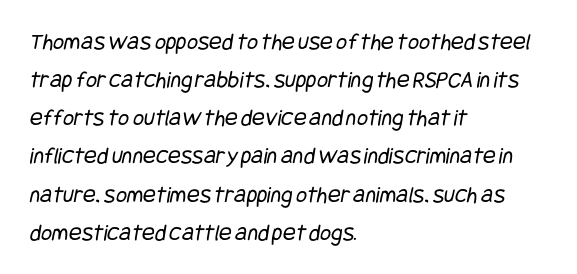
{"bold": "no", "underline": "no", "align": "left", "line_spacing": "normal", "line_spacing_ratio": 1.59, "letter_spacing": "normal", "letter_spacing_em": 0.0, "glyph_px": 24}
